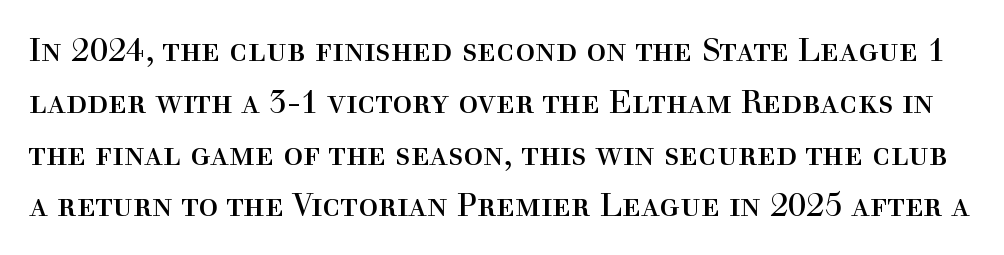
Q: Is the text bold? A: No.
Q: Is the text italic (slanted)? A: No, it is upright.
Q: Is the typeface a serif or a sans-serif typeface? A: Serif.
Q: Is the text underlined? A: No.
Q: Is the spacing between letters normal or unusually wide? A: Normal.
Q: Is the spacing between lines tight, normal or loose? A: Normal.
Q: Width (condensed, normal, or wide)? A: Normal.
Q: x-height? A: Medium.
Q: Monospaced? A: No.
